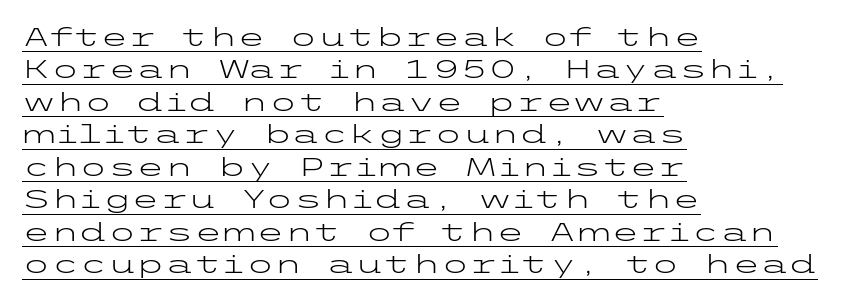
{"italic": "no", "bold": "no", "underline": "yes", "align": "left", "line_spacing": "normal", "line_spacing_ratio": 1.25, "letter_spacing": "normal", "letter_spacing_em": 0.0, "glyph_px": 26}
